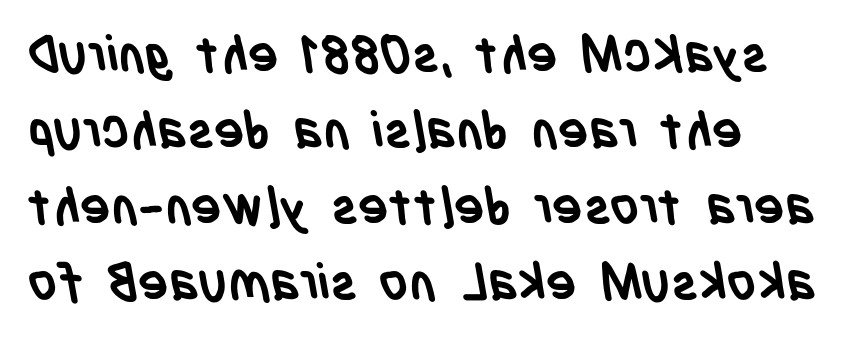
Q: Is the text bold? A: Yes.
Q: Is the typeface a serif or a sans-serif typeface? A: Sans-serif.
Q: Is the text underlined? A: No.
Q: How is the paragraph aligned? A: Left-aligned.
Q: Is the spacing between letters normal or unusually wide? A: Normal.
Q: Is the spacing between lines tight, normal or loose? A: Normal.
Q: Width (condensed, normal, or wide)? A: Condensed.
Q: Stroke contrast? A: Low.
Q: x-height? A: Large.
Q: Monospaced? A: No.
